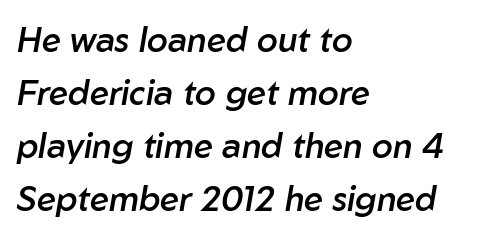
Q: Is the text bold? A: Semi-bold.
Q: Is the text italic (slanted)? A: Yes, it leans right by about 10 degrees.
Q: Is the text underlined? A: No.
Q: How is the paragraph aligned? A: Left-aligned.
Q: Is the spacing between letters normal or unusually wide? A: Normal.
Q: Is the spacing between lines tight, normal or loose? A: Normal.
Q: Width (condensed, normal, or wide)? A: Normal.
Q: Stroke contrast? A: Low.
Q: x-height? A: Medium.
Q: Monospaced? A: No.
